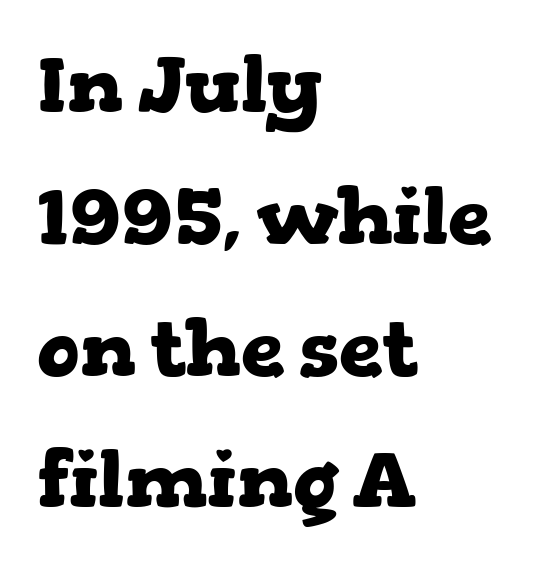
The image shows 78 px heavy, wide serif type, upright; set left-aligned, normal line spacing (1.69x), normal letter spacing, not underlined; low stroke contrast and a medium x-height.
